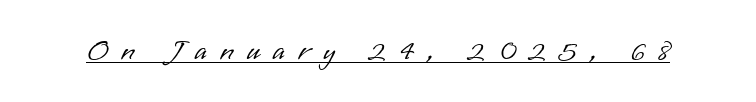
Character widths vary here, with narrow letters taking less room than wide ones. What kind of face is this? One without serifs — a sans. Caption: expanded tracking, letters set apart.
